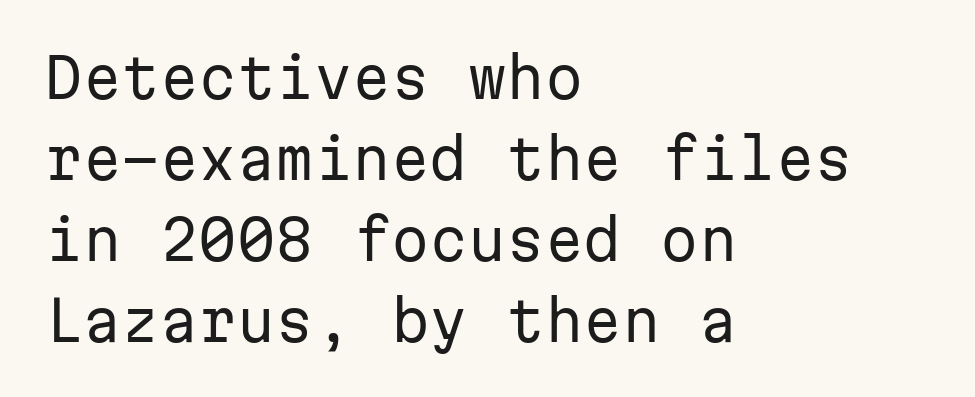
{"serif": "no", "italic": "no", "bold": "no", "weight": "regular", "width": "normal", "stroke_contrast": "low", "x_height": "medium", "monospaced": "yes", "underline": "no", "align": "left", "line_spacing": "normal", "line_spacing_ratio": 1.47, "letter_spacing": "normal", "letter_spacing_em": 0.0, "glyph_px": 55}
